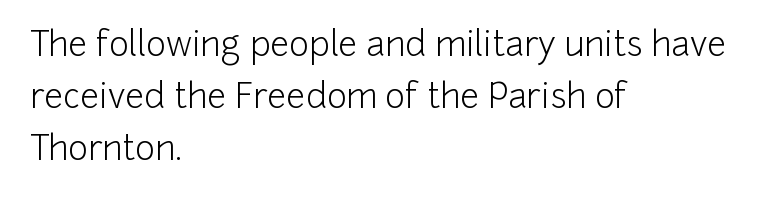
Quick note: not italic, upright. This rendering leaves character spacing at its baseline value. Successive baselines arrive at the customary interval. The typeface has the unassuming heft of standard copy or less. In CSS terms this would be text-align: left. The face used here is proportionally spaced, like ordinary book or web type.
